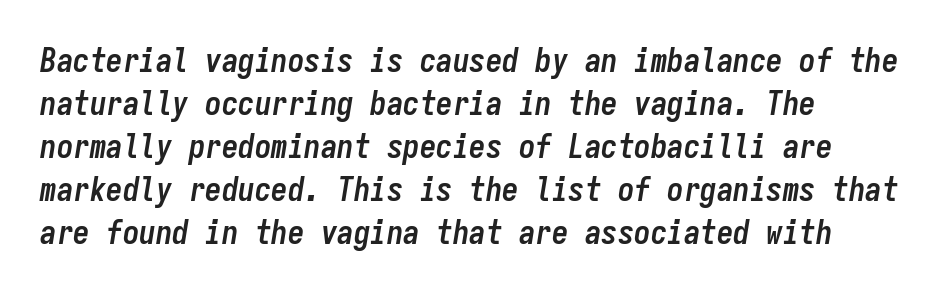
Horizontal alignment here is leftward, the default for most running prose. You'd pick this weight for a headline — it's a proper bold. Decoration check: the copy has no underline. Whoever set this chose a conventional vertical rhythm. Would a proofreader flag this as italicized? Yes. The rendering keeps characters at their native spacing.
